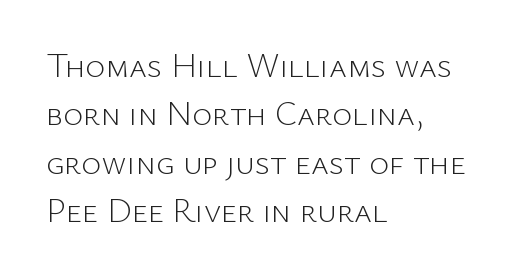
The image shows 34 px light sans-serif type, upright; set left-aligned, normal line spacing (1.42x), normal letter spacing, not underlined; low stroke contrast and a medium x-height.
